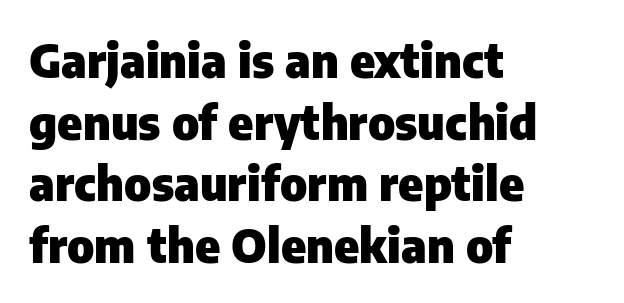
The image shows 47 px heavy sans-serif type, upright; set left-aligned, normal line spacing (1.31x), normal letter spacing, not underlined; low stroke contrast and a medium x-height.
